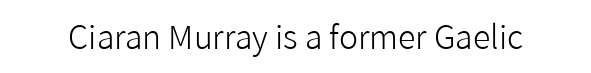
{"serif": "no", "italic": "no", "bold": "no", "weight": "light", "width": "normal", "stroke_contrast": "low", "x_height": "medium", "monospaced": "no", "underline": "no", "letter_spacing": "normal", "letter_spacing_em": 0.0, "glyph_px": 32}
